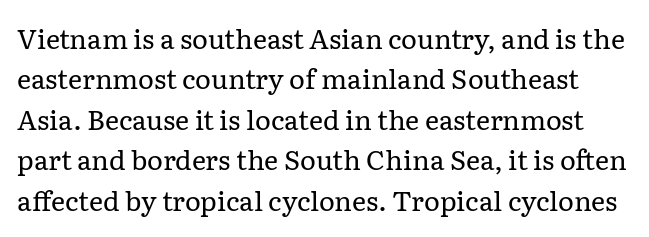
Whoever set this chose a conventional vertical rhythm. Unmarked baselines from the first word to the last. Is the type heavy? It reads as light-to-regular instead. Students, note that the glyphs here touch the page at normal intervals. The specimen reads as upright at a glance.
